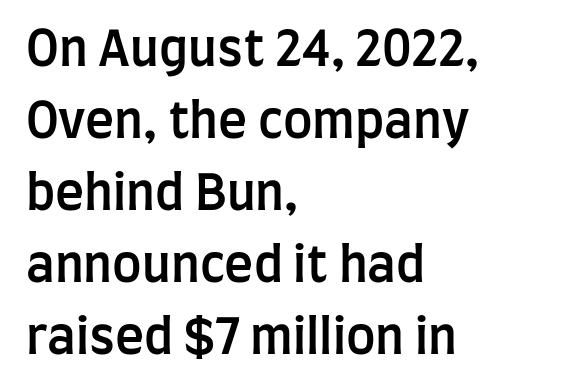
Typeset ragged right — the left edge is the straight one. You could not count columns in this text — the font is proportionally spaced. You can tell from the bare stems that sans-serif type was used. If you measured baseline to baseline, you'd find a middling distance. Semibold letterforms, between regular and bold. Tall strokes in this sample are plumb rather than angled.
